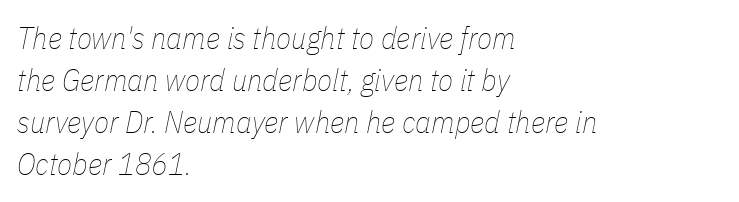
Q: Is the text bold? A: No.
Q: Is the text italic (slanted)? A: Yes, it leans right by about 11 degrees.
Q: Is the text underlined? A: No.
Q: How is the paragraph aligned? A: Left-aligned.
Q: Is the spacing between letters normal or unusually wide? A: Normal.
Q: Is the spacing between lines tight, normal or loose? A: Normal.
Q: Width (condensed, normal, or wide)? A: Condensed.
Q: Stroke contrast? A: Low.
Q: x-height? A: Medium.
Q: Monospaced? A: No.
